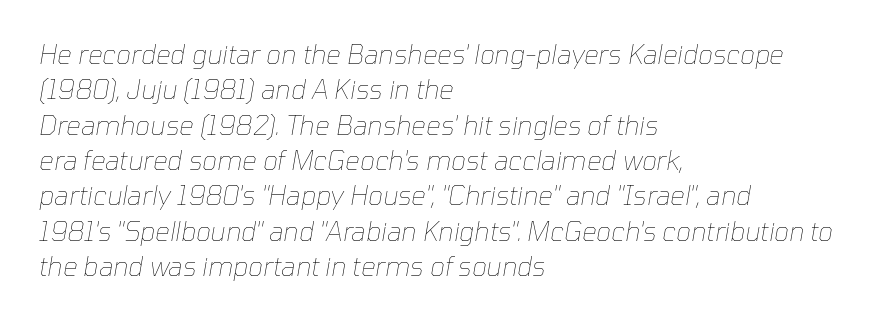
Q: Is the text bold? A: No.
Q: Is the text italic (slanted)? A: Yes, it leans right by about 10 degrees.
Q: Is the text underlined? A: No.
Q: How is the paragraph aligned? A: Left-aligned.
Q: Is the spacing between letters normal or unusually wide? A: Normal.
Q: Is the spacing between lines tight, normal or loose? A: Normal.
